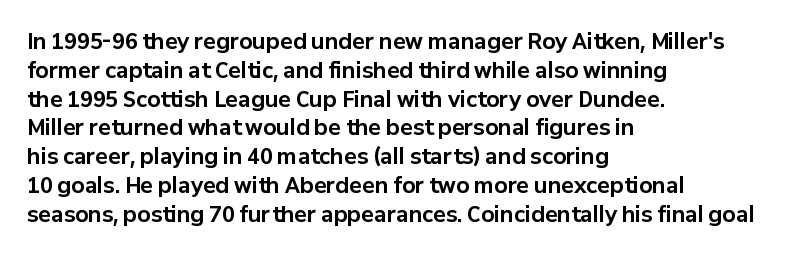
Leftover space on each line is placed entirely after the last word. The baseline area is clear. Tracking value appears to be zero — textbook default spacing. Is the type bold? Yes — the strokes are clearly thick and heavy.
